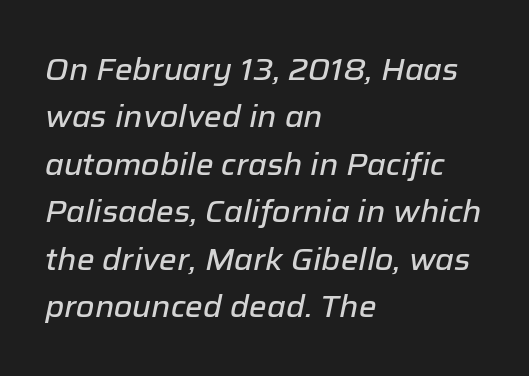
{"italic": "yes", "lean": "right", "slant_degrees": 12, "width": "normal", "stroke_contrast": "low", "x_height": "medium", "monospaced": "no", "underline": "no", "align": "left", "line_spacing": "normal", "line_spacing_ratio": 1.58, "letter_spacing": "normal", "letter_spacing_em": 0.0, "glyph_px": 30}
